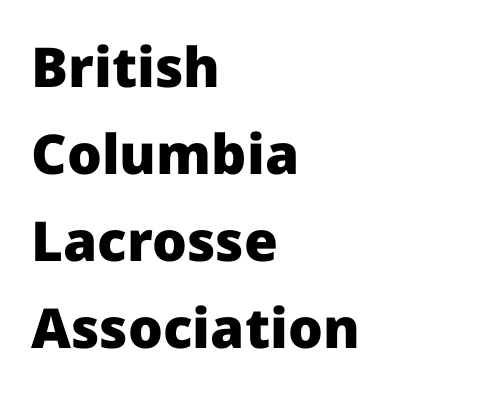
Q: Is the text bold? A: Yes.
Q: Is the text italic (slanted)? A: No, it is upright.
Q: Is the typeface a serif or a sans-serif typeface? A: Sans-serif.
Q: Is the text underlined? A: No.
Q: How is the paragraph aligned? A: Left-aligned.
Q: Is the spacing between letters normal or unusually wide? A: Normal.
Q: Is the spacing between lines tight, normal or loose? A: Normal.
Q: Width (condensed, normal, or wide)? A: Normal.
Q: Stroke contrast? A: Low.
Q: x-height? A: Medium.
Q: Monospaced? A: No.
